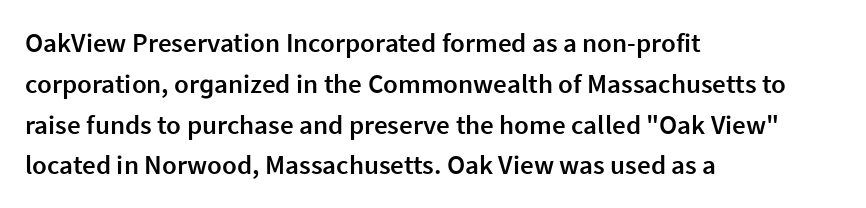
The image shows 27 px text type, upright; set left-aligned, normal line spacing (1.51x), normal letter spacing, not underlined.
